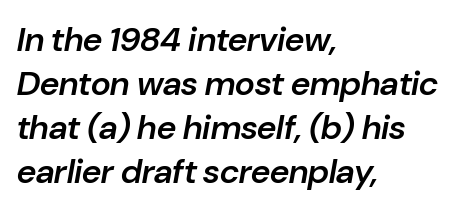
Q: Is the text bold? A: Semi-bold.
Q: Is the text italic (slanted)? A: Yes, it leans right by about 10 degrees.
Q: Is the text underlined? A: No.
Q: How is the paragraph aligned? A: Left-aligned.
Q: Is the spacing between letters normal or unusually wide? A: Normal.
Q: Is the spacing between lines tight, normal or loose? A: Normal.
Q: Width (condensed, normal, or wide)? A: Normal.
Q: Stroke contrast? A: Low.
Q: x-height? A: Medium.
Q: Monospaced? A: No.
